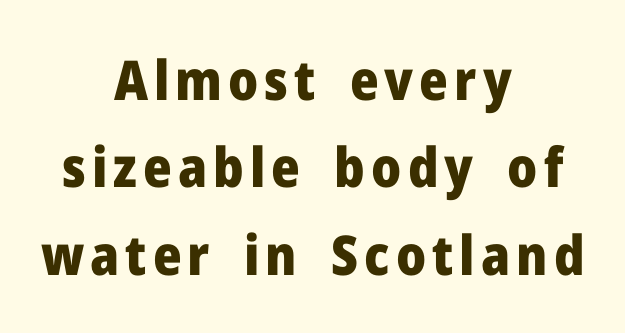
The image shows 55 px heavy sans-serif type, upright; set centered, normal line spacing (1.59x), not underlined; low stroke contrast and a medium x-height.
